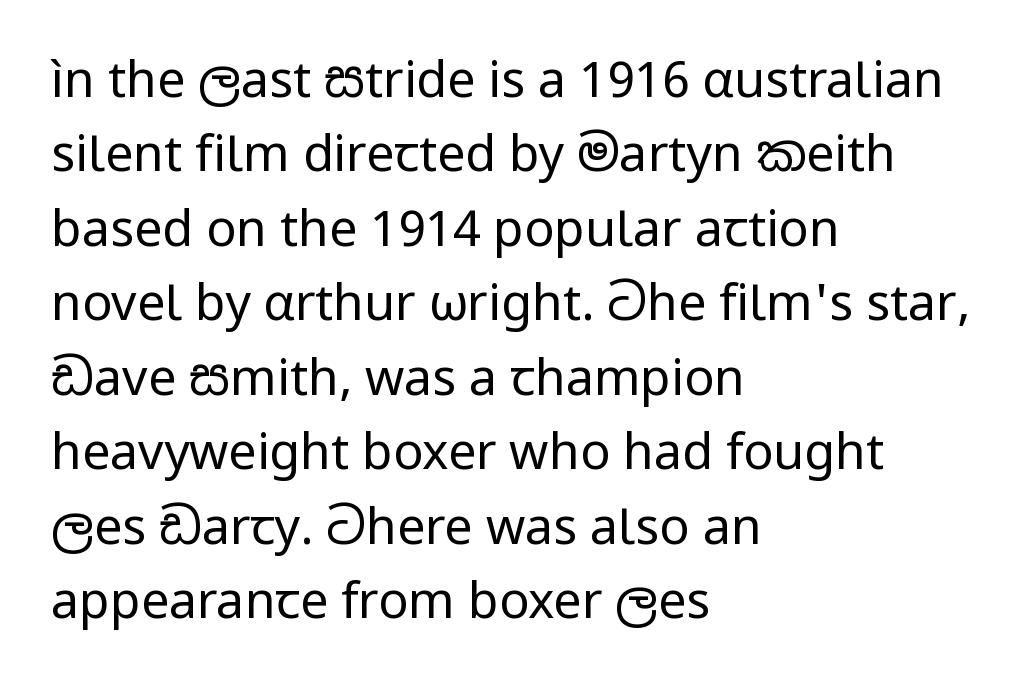
Proportional: the letters do not fall into vertical columns. The passage shown is not underscored anywhere. Caption: multi-line text, flush left, ragged right. The weight tops out at a normal text grade. Short note: letters normally spaced.
